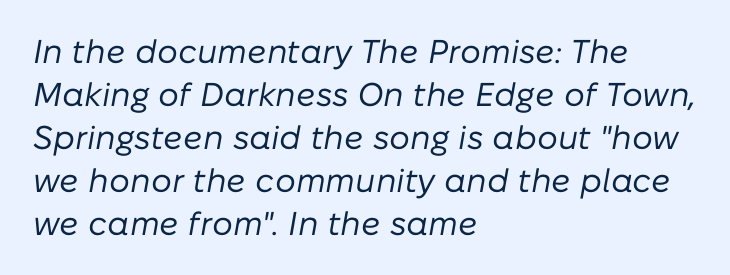
{"italic": "yes", "lean": "right", "slant_degrees": 10, "bold": "no", "weight": "regular", "width": "normal", "stroke_contrast": "low", "x_height": "medium", "monospaced": "no", "underline": "no", "align": "left", "line_spacing": "normal", "line_spacing_ratio": 1.3, "letter_spacing": "normal", "letter_spacing_em": 0.0, "glyph_px": 33}
